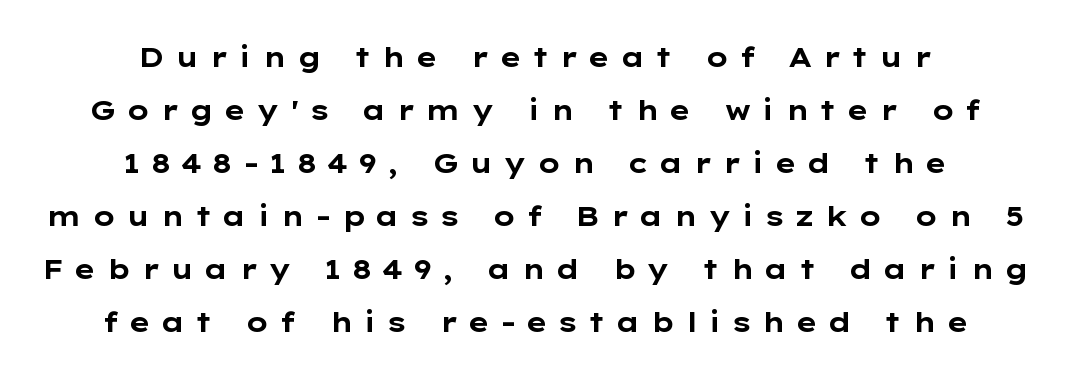
The image shows 27 px bold type, upright; set centered, loose line spacing (1.96x), unusually wide letter spacing (+0.36 em), not underlined.
